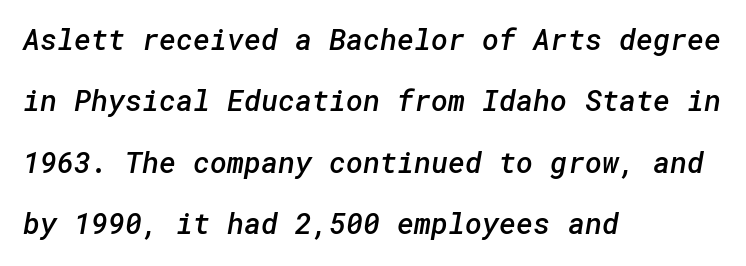
The image shows 29 px semibold sans-serif type; set left-aligned, loose line spacing (2.12x), normal letter spacing, not underlined; low stroke contrast and a medium x-height.
